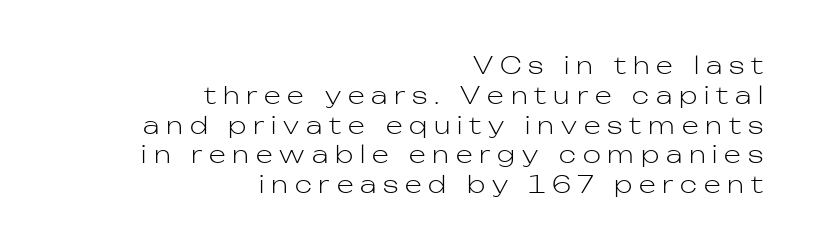
Q: Is the text bold? A: No.
Q: Is the text italic (slanted)? A: No, it is upright.
Q: Is the text underlined? A: No.
Q: How is the paragraph aligned? A: Right-aligned.
Q: Is the spacing between letters normal or unusually wide? A: Unusually wide.
